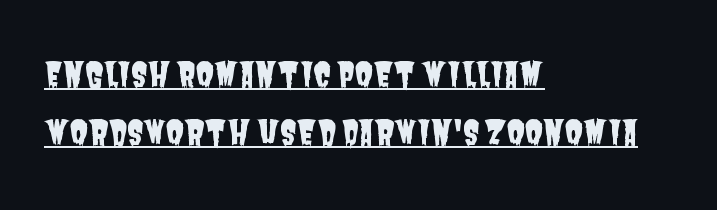
A classic flush-left, rag-right setting is used for this passage. Think of a printed novel: that variable character pitch is what you see here. The sample's only ornament is a line tracing under the words. Regarding serifs, this sample does without them.
